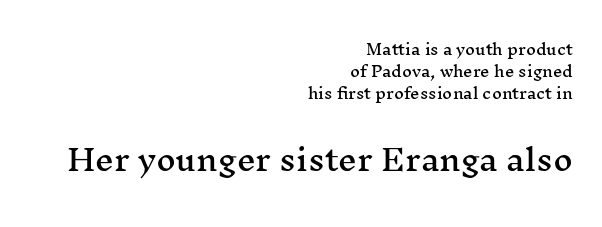
{"serif": "yes", "italic": "no", "width": "wide", "stroke_contrast": "medium", "x_height": "medium", "monospaced": "no", "underline": "no", "align": "right", "line_spacing": "normal", "line_spacing_ratio": 1.46, "letter_spacing": "normal", "letter_spacing_em": 0.0, "larger_block": "second", "size_ratio": 2.0, "glyph_px": 30}
